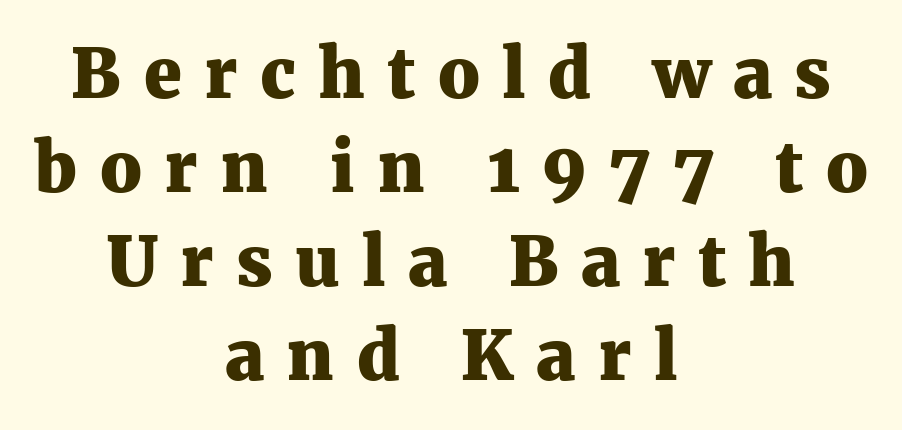
{"serif": "yes", "italic": "no", "bold": "yes", "weight": "heavy", "width": "normal", "stroke_contrast": "medium", "x_height": "medium", "monospaced": "no", "underline": "no", "align": "center", "line_spacing": "normal", "line_spacing_ratio": 1.38, "letter_spacing": "wide", "letter_spacing_em": 0.33, "glyph_px": 68}
